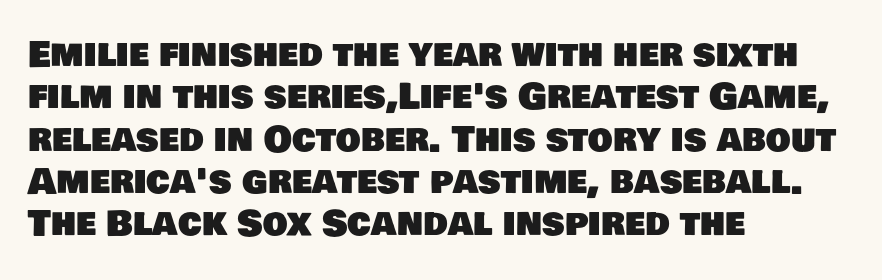
The image shows 35 px sans-serif type; set left-aligned, line spacing 1.21x, normal letter spacing, not underlined; low stroke contrast and a large x-height.
